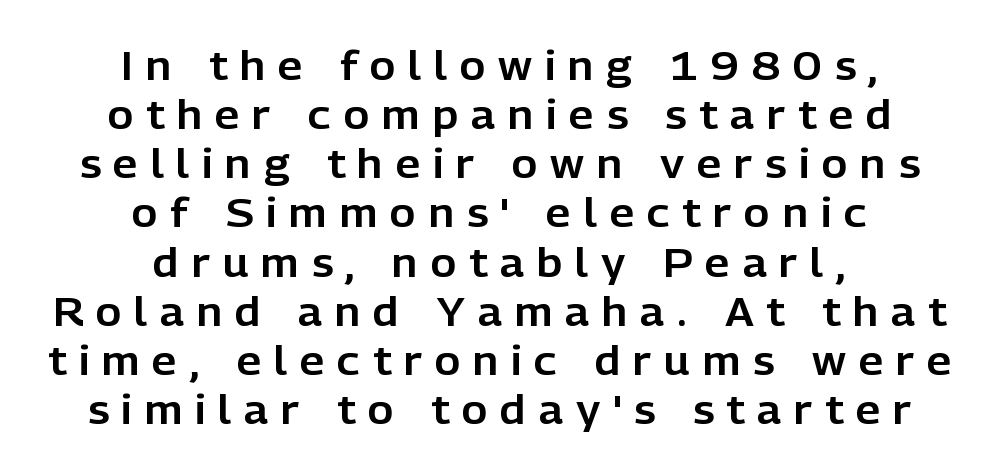
{"serif": "no", "italic": "no", "width": "normal", "stroke_contrast": "low", "x_height": "medium", "monospaced": "no", "underline": "no", "align": "center", "line_spacing": "normal", "line_spacing_ratio": 1.26, "letter_spacing": "wide", "letter_spacing_em": 0.33, "glyph_px": 39}
